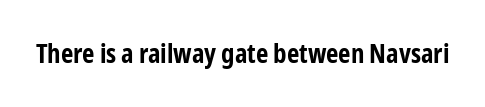
{"italic": "no", "bold": "yes", "underline": "no", "letter_spacing": "normal", "letter_spacing_em": 0.0, "glyph_px": 27}
